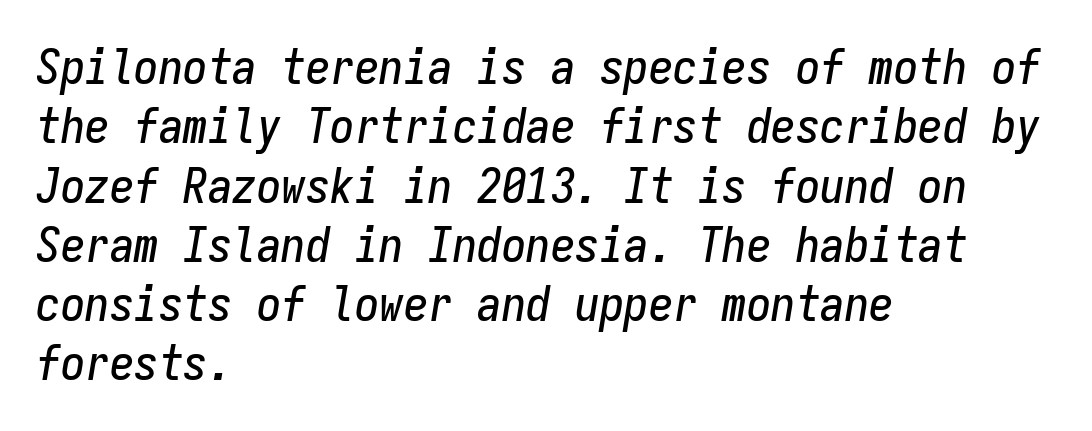
{"italic": "yes", "lean": "right", "slant_degrees": 9, "width": "condensed", "stroke_contrast": "low", "x_height": "medium", "monospaced": "yes", "underline": "no", "align": "left", "line_spacing_ratio": 1.21, "letter_spacing": "normal", "letter_spacing_em": 0.0, "glyph_px": 49}
